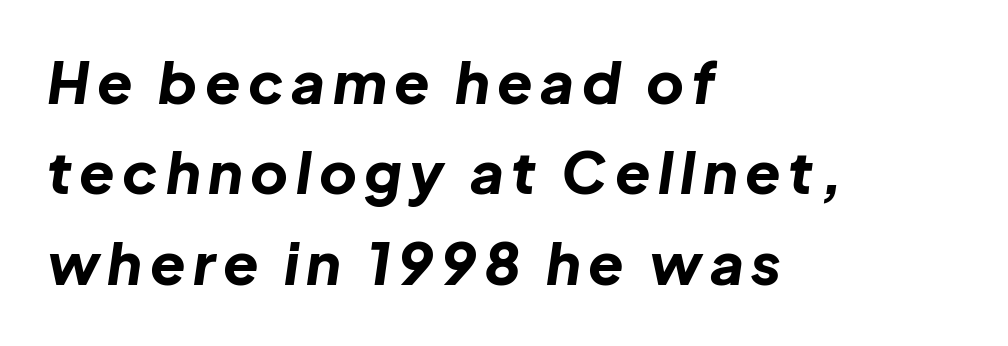
Q: Is the text bold? A: Yes.
Q: Is the text italic (slanted)? A: Yes, it leans right by about 8 degrees.
Q: Is the text underlined? A: No.
Q: How is the paragraph aligned? A: Left-aligned.
Q: Is the spacing between lines tight, normal or loose? A: Normal.
Q: Width (condensed, normal, or wide)? A: Normal.
Q: Stroke contrast? A: Low.
Q: x-height? A: Medium.
Q: Monospaced? A: No.
